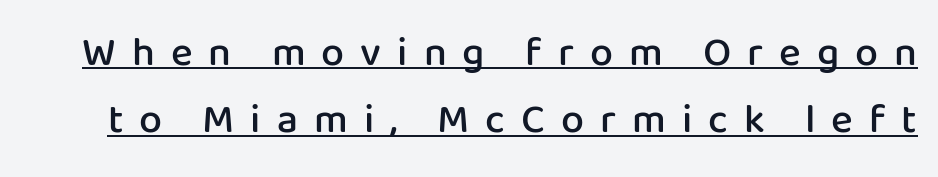
The image shows 41 px semibold sans-serif type, upright; set normal line spacing (1.64x), unusually wide letter spacing (+0.39 em), underlined; low stroke contrast and a medium x-height.
